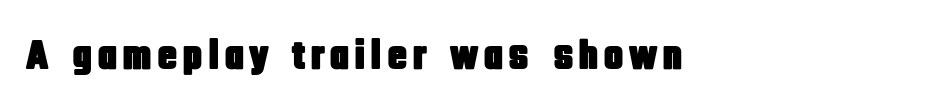
Q: Is the text italic (slanted)? A: No, it is upright.
Q: Is the typeface a serif or a sans-serif typeface? A: Sans-serif.
Q: Is the text underlined? A: No.
Q: Width (condensed, normal, or wide)? A: Condensed.
Q: Stroke contrast? A: Low.
Q: x-height? A: Large.
Q: Monospaced? A: No.
